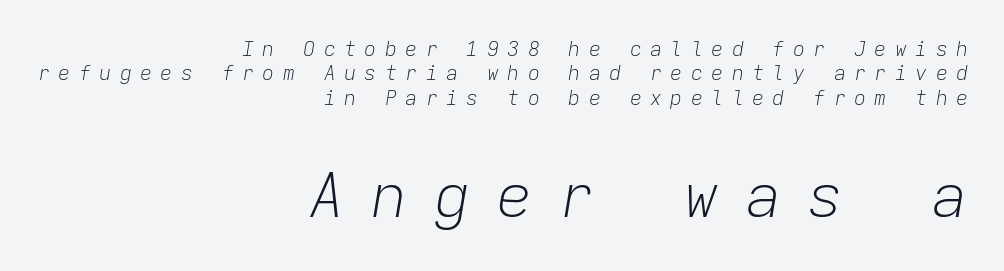
{"italic": "yes", "lean": "right", "slant_degrees": 9, "bold": "no", "weight": "light", "width": "normal", "stroke_contrast": "low", "x_height": "medium", "monospaced": "yes", "underline": "no", "align": "right", "line_spacing_ratio": 1.22, "letter_spacing": "wide", "letter_spacing_em": 0.42, "larger_block": "second", "size_ratio": 3.05, "glyph_px": 61}
